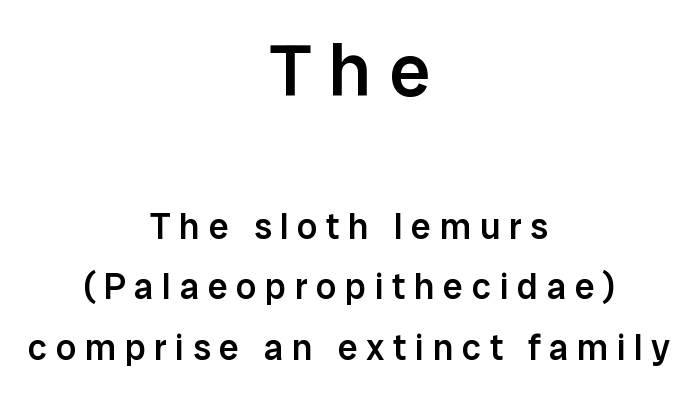
The image shows 73 px semibold sans-serif type, upright; set centered, normal line spacing (1.67x), unusually wide letter spacing (+0.24 em), not underlined; the first (top) block is 2.03x larger; low stroke contrast and a medium x-height.
